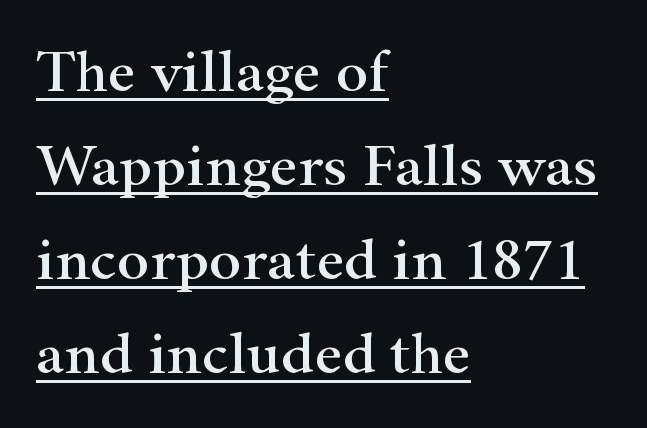
The image shows 61 px wide serif type, upright; set left-aligned, normal line spacing (1.54x), normal letter spacing, underlined; high stroke contrast and a small x-height.
